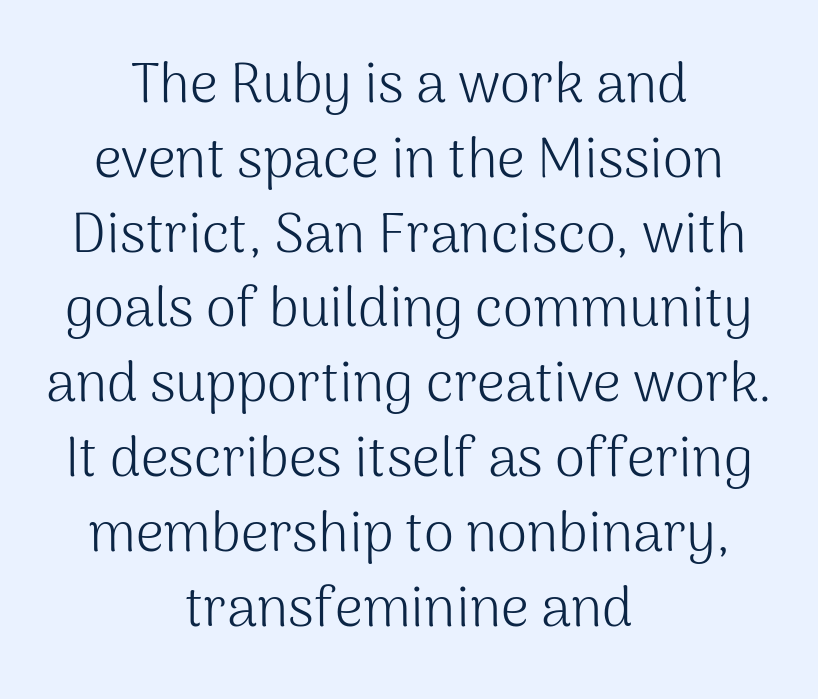
Q: Is the text bold? A: No.
Q: Is the text italic (slanted)? A: No, it is upright.
Q: Is the typeface a serif or a sans-serif typeface? A: Sans-serif.
Q: Is the text underlined? A: No.
Q: How is the paragraph aligned? A: Centered.
Q: Is the spacing between letters normal or unusually wide? A: Normal.
Q: Is the spacing between lines tight, normal or loose? A: Normal.
Q: Width (condensed, normal, or wide)? A: Normal.
Q: Stroke contrast? A: Medium.
Q: x-height? A: Medium.
Q: Monospaced? A: No.
